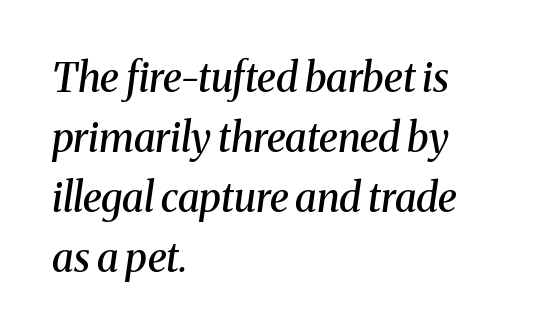
Underline: absent. Casual observation: everything's shoved over to the left. The font family rendered here belongs to the serif group. You could not count columns in this text — the font is proportionally spaced. Line spacing here is normal.
